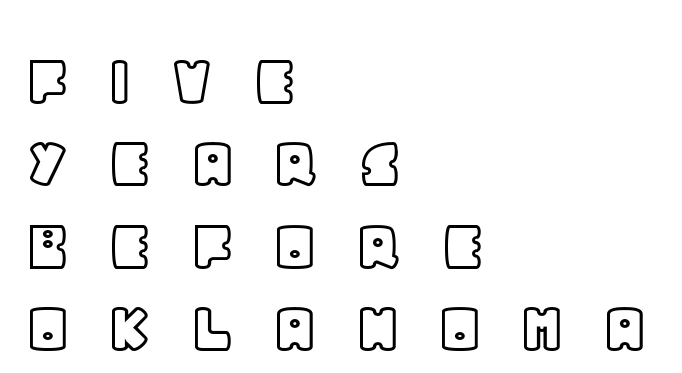
Q: Is the text italic (slanted)? A: No, it is upright.
Q: Is the text underlined? A: No.
Q: How is the paragraph aligned? A: Left-aligned.
Q: Is the spacing between letters normal or unusually wide? A: Unusually wide.
Q: Is the spacing between lines tight, normal or loose? A: Tight.
Q: Width (condensed, normal, or wide)? A: Normal.
Q: x-height? A: Large.
Q: Monospaced? A: No.
